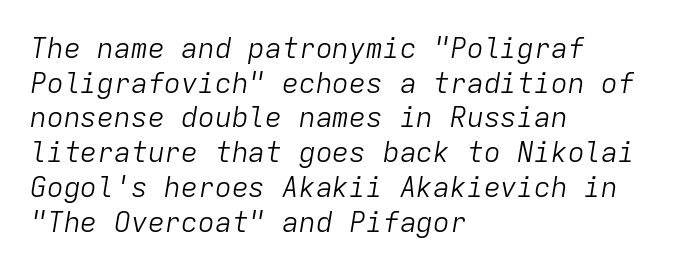
Caption: standard tracking, unaltered. The whole block is typeset with a tilt. The face looks like a standard text weight, possibly lighter. Horizontally, the lines are justified to the leading edge only. The gap between lines stays unmarked. Is this a fixed-width face? Yes — each glyph sits in an identical cell.
